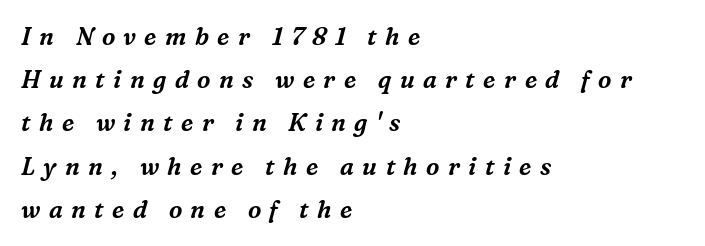
Quick note: italic. Does the copy run flush right? No — it runs flush left. What stands out about the letter spacing? Its width — letters are far apart. Type without underlining.
